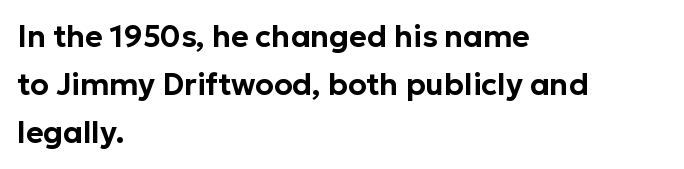
Vertical spacing — default. Quick note: not italic, upright. Is the letter spacing exaggerated? No — it looks like the ordinary default. The baseline area is clear. The rendering anchors every line to the left-hand side.
